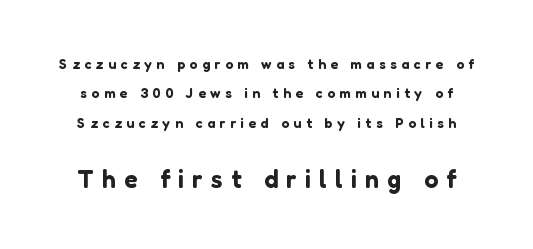
{"italic": "no", "underline": "no", "line_spacing": "loose", "line_spacing_ratio": 2.09, "letter_spacing": "wide", "letter_spacing_em": 0.33, "larger_block": "second", "size_ratio": 1.79, "glyph_px": 25}
